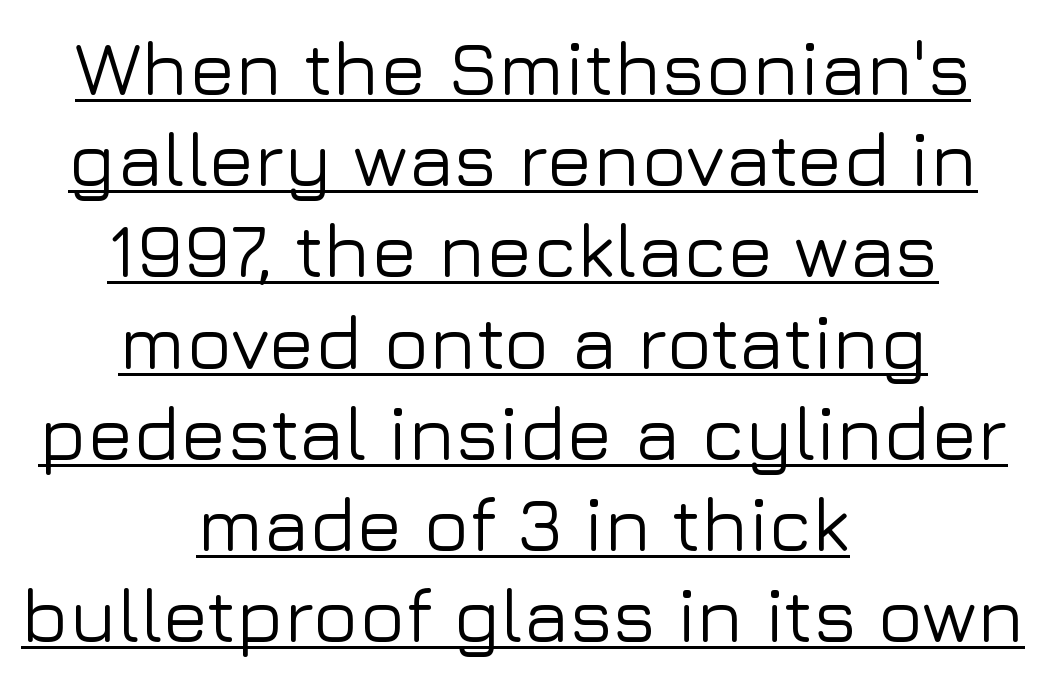
The image shows 76 px sans-serif type, upright; set centered, line spacing 1.2x, normal letter spacing, underlined; low stroke contrast and a medium x-height.
